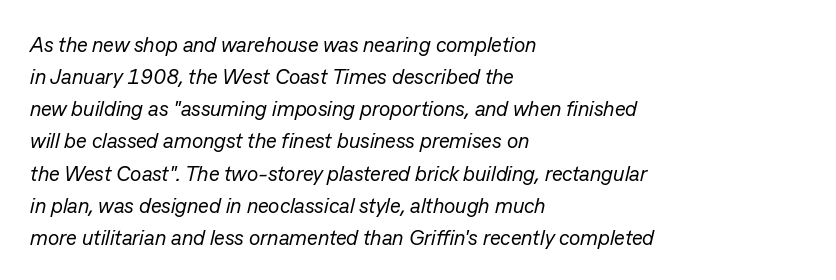
The rendering keeps characters at their native spacing. A quiet, ordinary-to-light weight characterises the typeface. Underline: absent. Reading down the column, the eye jumps a familiar distance to each next line.
